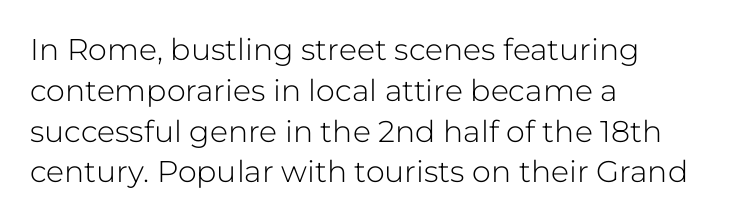
{"serif": "no", "italic": "no", "bold": "no", "weight": "light", "width": "normal", "stroke_contrast": "low", "x_height": "medium", "monospaced": "no", "underline": "no", "align": "left", "line_spacing": "normal", "line_spacing_ratio": 1.36, "letter_spacing": "normal", "letter_spacing_em": 0.0, "glyph_px": 30}
